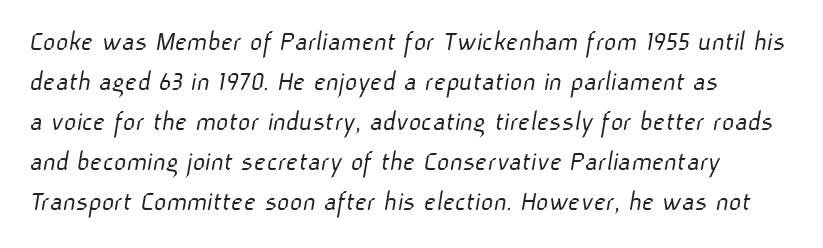
In terms of letterform style, serifs are entirely absent. Between one letter and the next there's only the usual sliver of space. The strip under each line holds only bare page. You could not count columns in this text — the font is proportionally spaced.
